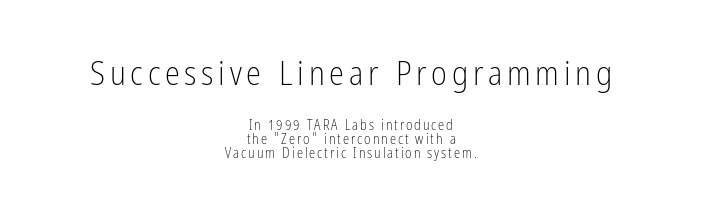
The image shows 34 px light, condensed sans-serif type, upright; set centered, tight line spacing (1.02x), not underlined; the first (top) block is 2.43x larger; low stroke contrast and a medium x-height.
